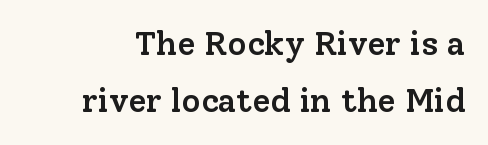
Q: Is the text bold? A: Semi-bold.
Q: Is the text italic (slanted)? A: No, it is upright.
Q: Is the typeface a serif or a sans-serif typeface? A: Serif.
Q: Is the text underlined? A: No.
Q: Is the spacing between letters normal or unusually wide? A: Normal.
Q: Width (condensed, normal, or wide)? A: Normal.
Q: Stroke contrast? A: Low.
Q: x-height? A: Medium.
Q: Monospaced? A: No.
